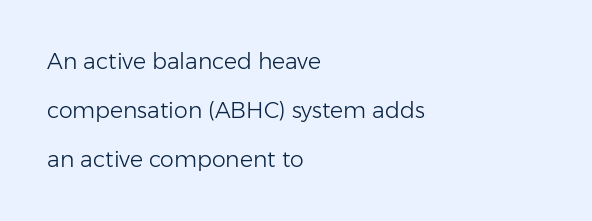
The image shows 22 px text type, upright; set left-aligned, loose line spacing (2.23x), normal letter spacing, not underlined.
